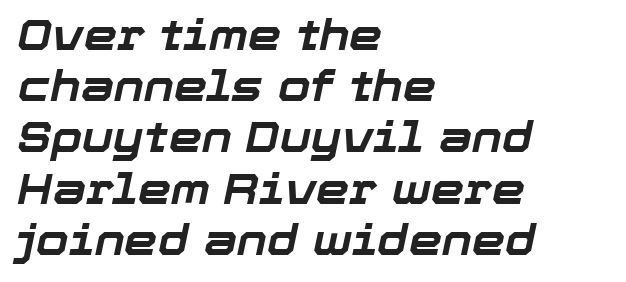
Is this a fixed-width face? No — the glyphs have proportional, varying widths. Students, note that the glyphs here touch the page at normal intervals. The characters look thick and weighty, a clear bold. Posture: slanted. Lines of text with bare space underneath. Every row of glyphs begins at an identical x-position on the left.
